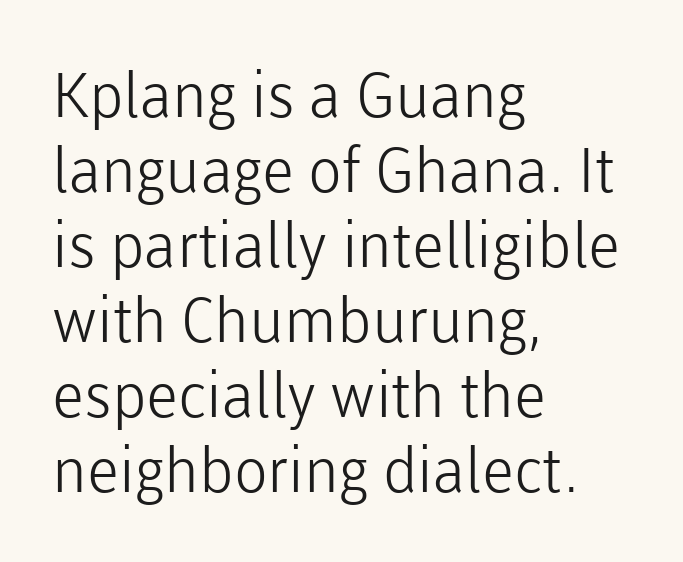
The rendering uses natural spacing where letterforms have individual widths. Words float on clear page, feet unadorned. The ragged edge is on the right, which tells us the setting is flush left. The lettering holds an erect, upright posture throughout.
